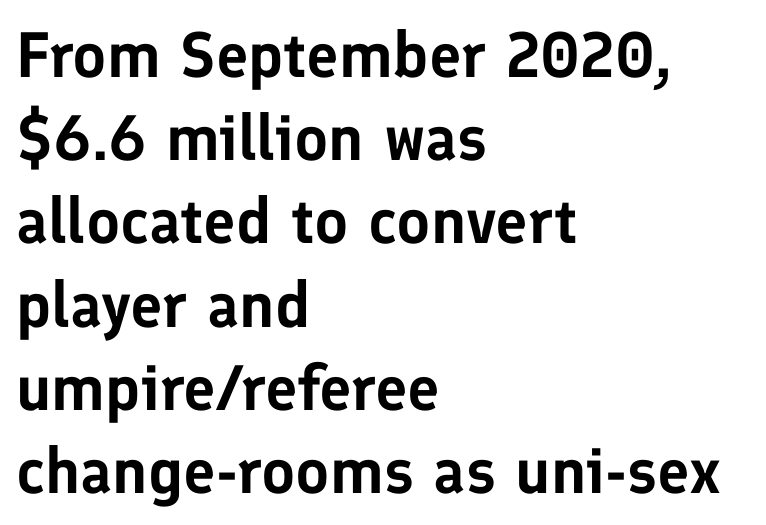
Q: Is the text italic (slanted)? A: No, it is upright.
Q: Is the typeface a serif or a sans-serif typeface? A: Sans-serif.
Q: Is the text underlined? A: No.
Q: How is the paragraph aligned? A: Left-aligned.
Q: Is the spacing between letters normal or unusually wide? A: Normal.
Q: Is the spacing between lines tight, normal or loose? A: Normal.
Q: Width (condensed, normal, or wide)? A: Normal.
Q: Stroke contrast? A: Low.
Q: x-height? A: Medium.
Q: Monospaced? A: No.
